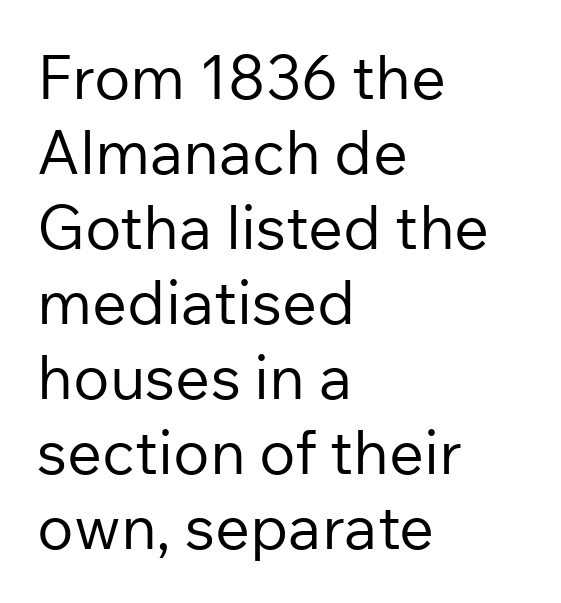
The image shows 61 px regular-weight sans-serif type, upright; set left-aligned, line spacing 1.23x, normal letter spacing, not underlined; low stroke contrast and a medium x-height.
